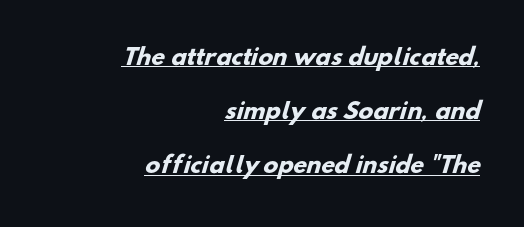
{"bold": "yes", "underline": "yes", "align": "right", "line_spacing": "loose", "line_spacing_ratio": 2.46, "letter_spacing": "normal", "letter_spacing_em": 0.0, "glyph_px": 22}
